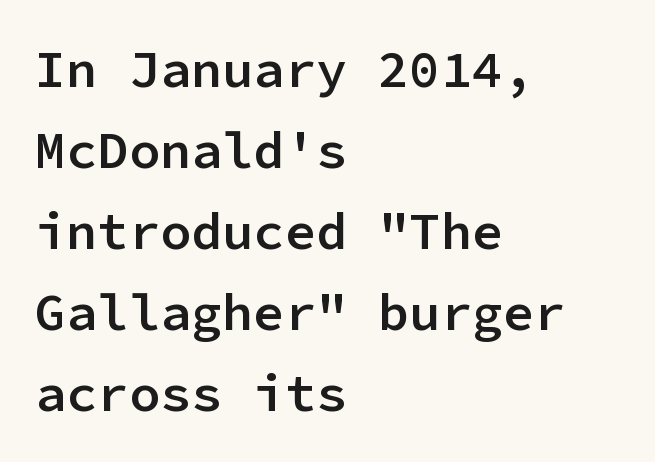
{"serif": "no", "italic": "no", "bold": "semi", "weight": "semibold", "width": "normal", "stroke_contrast": "low", "x_height": "medium", "monospaced": "yes", "underline": "no", "align": "left", "line_spacing": "normal", "line_spacing_ratio": 1.56, "letter_spacing": "normal", "letter_spacing_em": 0.0, "glyph_px": 52}
